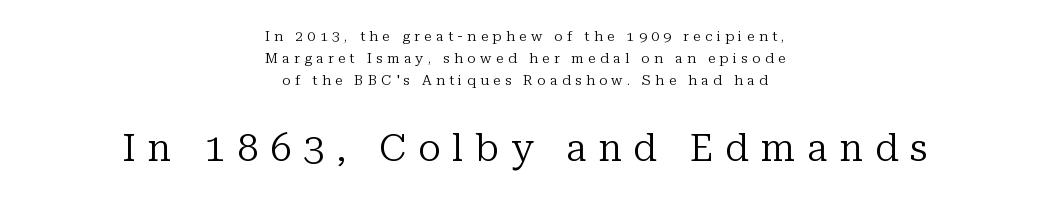
Line spacing here is normal. You get the small type first, then a jump to larger type. Character widths vary here, with narrow letters taking less room than wide ones. In terms of posture, this sample is upright.
